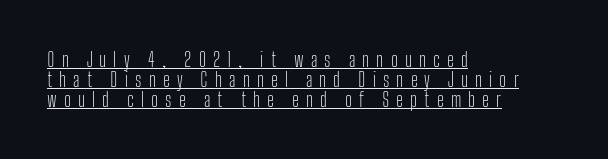
The image shows 20 px text type, upright; set left-aligned, tight line spacing (1.0x), unusually wide letter spacing (+0.35 em), underlined.
